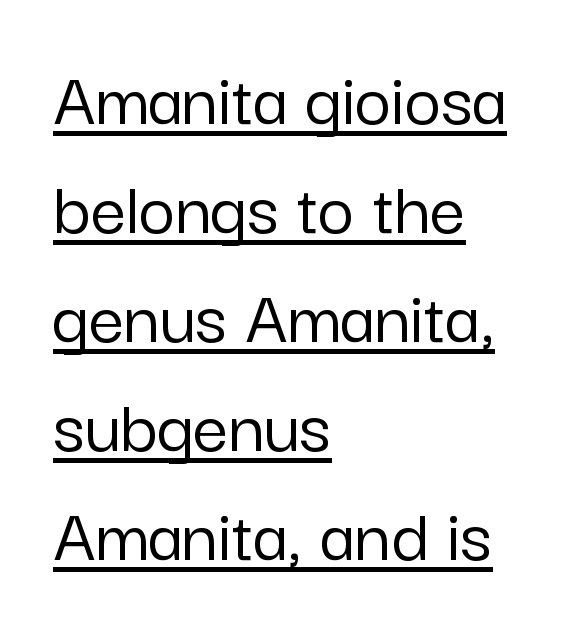
Q: Is the text italic (slanted)? A: No, it is upright.
Q: Is the typeface a serif or a sans-serif typeface? A: Sans-serif.
Q: Is the text underlined? A: Yes.
Q: How is the paragraph aligned? A: Left-aligned.
Q: Is the spacing between letters normal or unusually wide? A: Normal.
Q: Is the spacing between lines tight, normal or loose? A: Normal.
Q: Width (condensed, normal, or wide)? A: Normal.
Q: Stroke contrast? A: Low.
Q: x-height? A: Medium.
Q: Monospaced? A: No.
